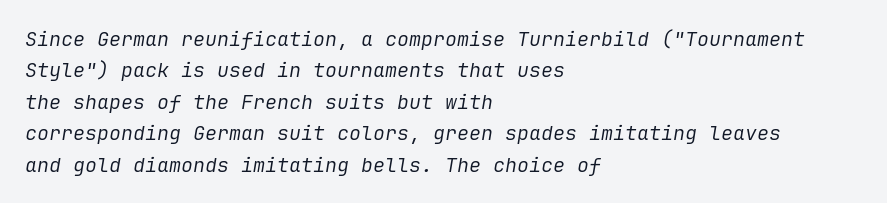
The image shows 20 px text type, italic (leaning right); set left-aligned, normal line spacing (1.57x), normal letter spacing, not underlined.
